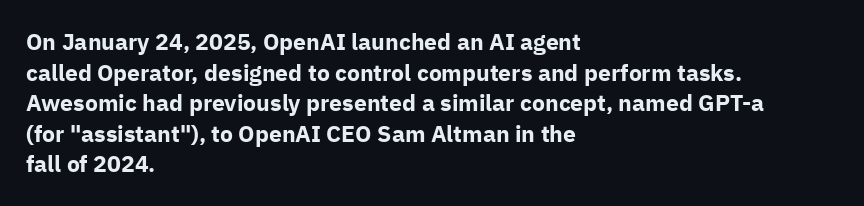
The image shows 23 px bold type, upright; set left-aligned, normal line spacing (1.33x), normal letter spacing, not underlined.
